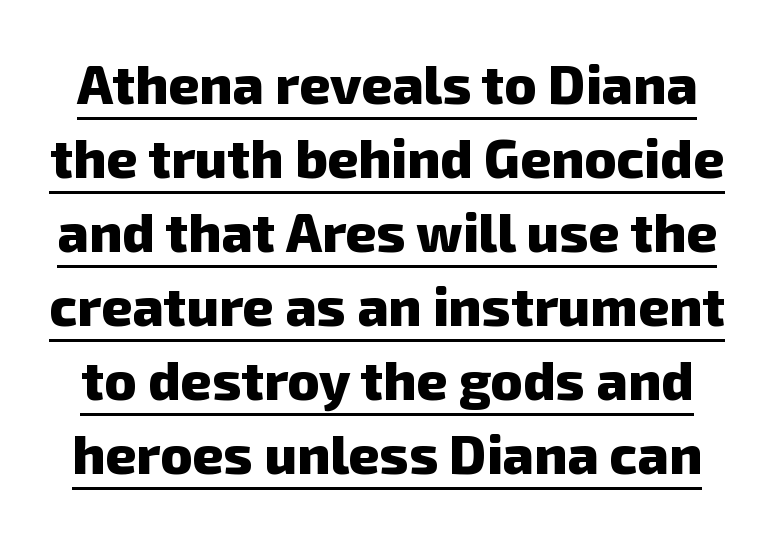
Q: Is the text bold? A: Yes.
Q: Is the typeface a serif or a sans-serif typeface? A: Sans-serif.
Q: Is the text underlined? A: Yes.
Q: Is the spacing between letters normal or unusually wide? A: Normal.
Q: Is the spacing between lines tight, normal or loose? A: Normal.
Q: Width (condensed, normal, or wide)? A: Normal.
Q: Stroke contrast? A: Low.
Q: x-height? A: Medium.
Q: Monospaced? A: No.
